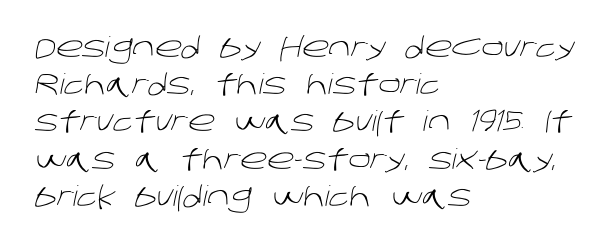
Compared with a centered layout, this one pins lines to the left instead. The strokes carry an ordinary text weight at most. The rows are spaced the way most documents space them. Descenders hang freely into open space. These lines are rendered in a variable-pitch font.
